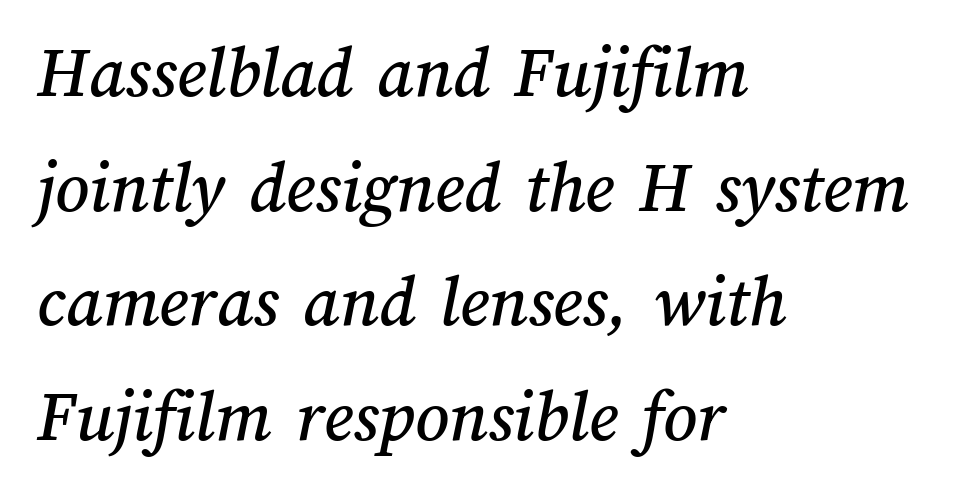
{"width": "normal", "stroke_contrast": "medium", "x_height": "medium", "monospaced": "no", "underline": "no", "align": "left", "line_spacing": "normal", "line_spacing_ratio": 1.55, "letter_spacing": "normal", "letter_spacing_em": 0.0, "glyph_px": 74}
